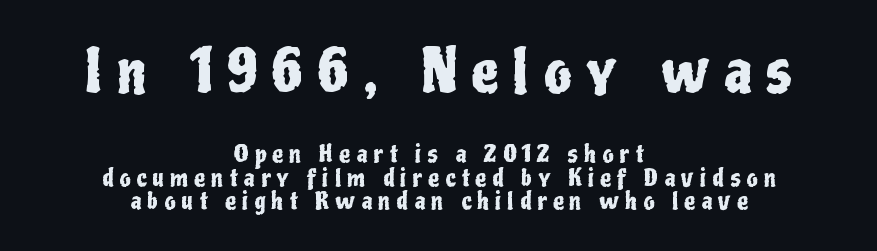
{"serif": "no", "italic": "no", "width": "condensed", "stroke_contrast": "low", "x_height": "medium", "monospaced": "no", "underline": "no", "align": "center", "line_spacing": "tight", "line_spacing_ratio": 0.97, "letter_spacing": "wide", "letter_spacing_em": 0.26, "larger_block": "first", "size_ratio": 2.46, "glyph_px": 59}
